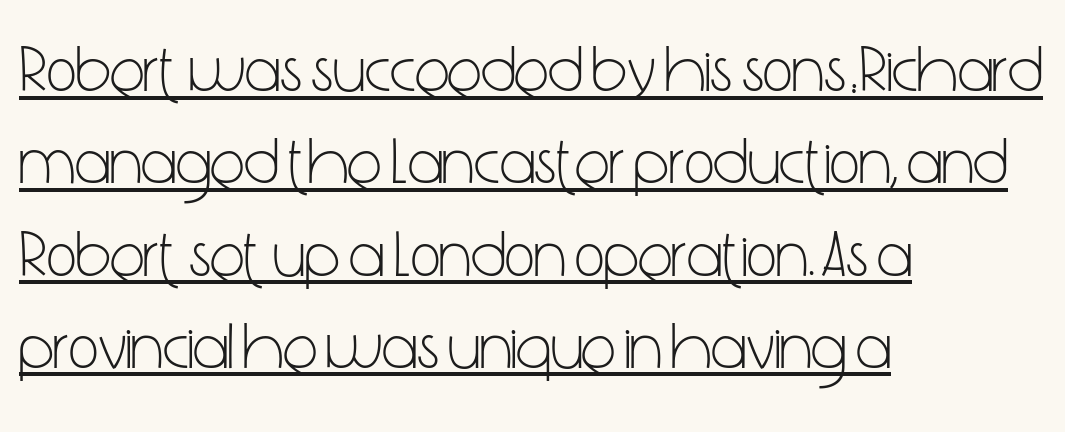
Character widths vary here, with narrow letters taking less room than wide ones. The specimen includes a rule beneath the text block's lines. The characters are drawn with everyday or finer stroke widths. One-word summary of the alignment: left. The font's upright variant was chosen for this text.
